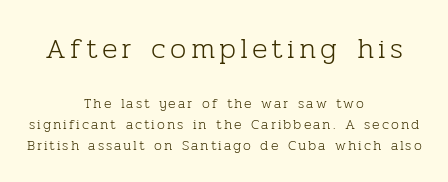
The baseline area is clear. Whoever set this made the first block the dominant, larger element. The weight would be labelled regular, book, light, or lighter still. The lines are quadded center.
